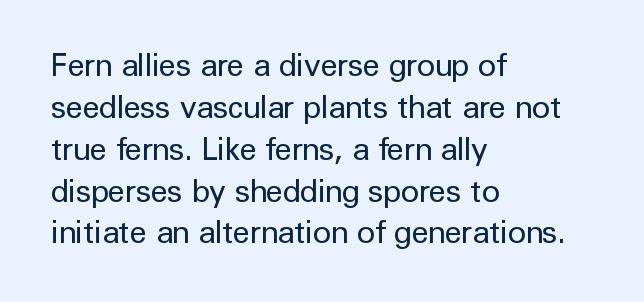
The horizontal fit of the characters is conventional and even. Nobody drew a line under any word here. Honestly, the row spacing looks completely unremarkable. A light-to-regular cut is what we see here. One-word summary of the alignment: left.
